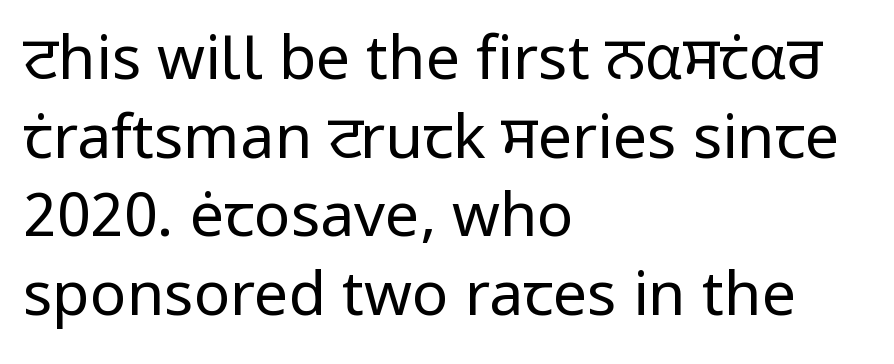
Q: Is the text bold? A: No.
Q: Is the text italic (slanted)? A: No, it is upright.
Q: Is the typeface a serif or a sans-serif typeface? A: Sans-serif.
Q: Is the text underlined? A: No.
Q: How is the paragraph aligned? A: Left-aligned.
Q: Is the spacing between letters normal or unusually wide? A: Normal.
Q: Is the spacing between lines tight, normal or loose? A: Normal.
Q: Width (condensed, normal, or wide)? A: Normal.
Q: Stroke contrast? A: Low.
Q: x-height? A: Medium.
Q: Monospaced? A: No.
